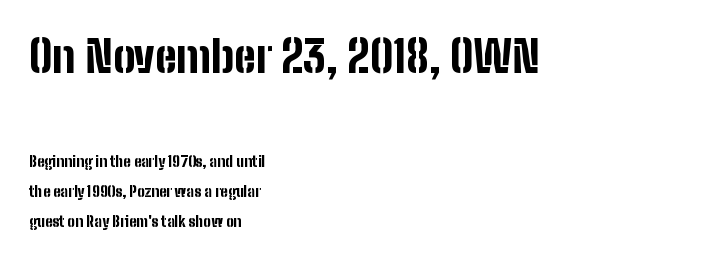
Regarding leading, the lines here are spaced well apart. The face used here is rendered with its standard letterfit. A typesetter would mark this as roman, not italic. Caption: upper text group enlarged, lower text group reduced. Grotesque or geometric, the face here clearly has no serifs. Horizontally, the lines are justified to the leading edge only.
